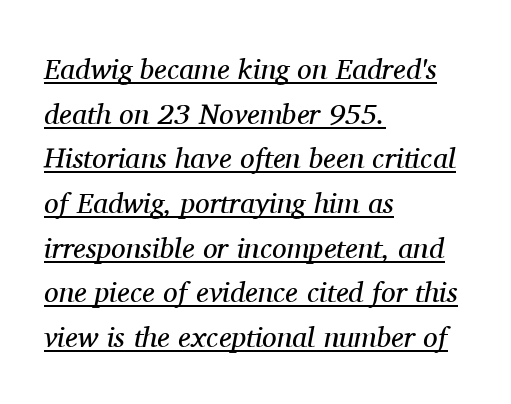
Normally led — the rows are evenly, conventionally spaced. The passage is arranged the way most books set body copy — flush left. Varying glyph widths throughout — classic text-font behaviour. If you drew a line through each stem, it would be angled. No extra tracking has been applied to these lines.
